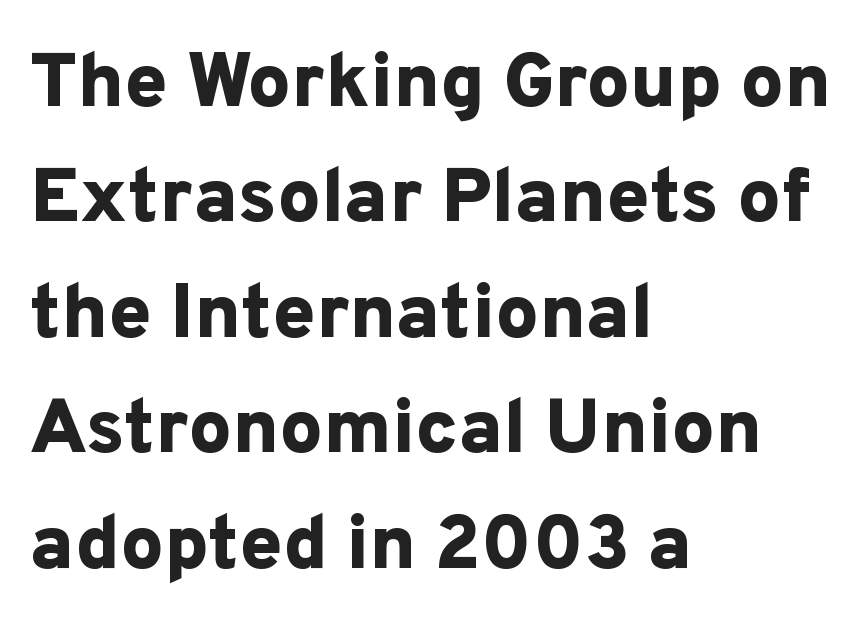
Q: Is the text bold? A: Yes.
Q: Is the text italic (slanted)? A: No, it is upright.
Q: Is the typeface a serif or a sans-serif typeface? A: Sans-serif.
Q: Is the text underlined? A: No.
Q: How is the paragraph aligned? A: Left-aligned.
Q: Is the spacing between letters normal or unusually wide? A: Normal.
Q: Is the spacing between lines tight, normal or loose? A: Normal.
Q: Width (condensed, normal, or wide)? A: Normal.
Q: Stroke contrast? A: Low.
Q: x-height? A: Medium.
Q: Monospaced? A: No.
